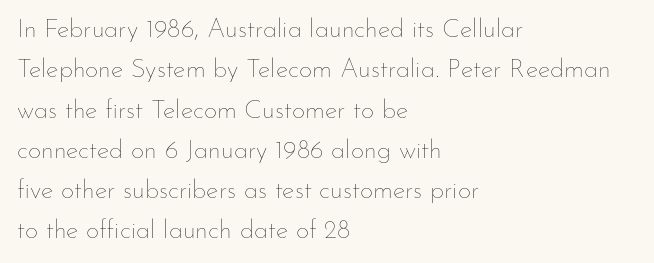
Check the space under the baseline: it is left empty. The type sits square on the baseline with zero lean. Line spacing here is normal. Casual observation: everything's shoved over to the left. Honestly, the letter spacing is just normal — you wouldn't notice it.
